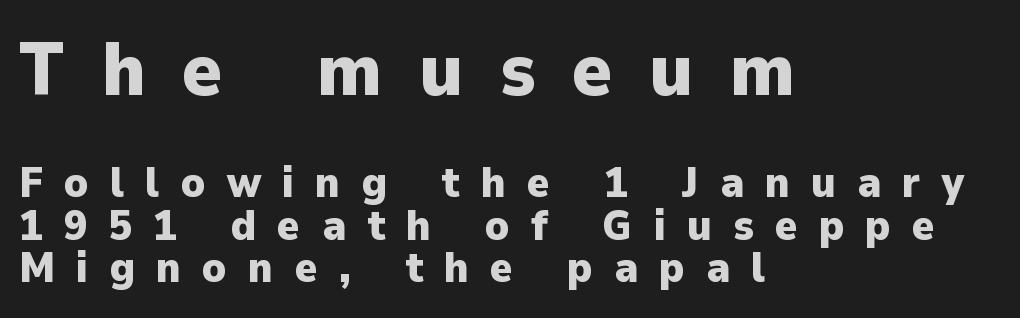
The rendering uses a small line-height, squeezing the rows. Each letter's strokes conclude bluntly, with no projecting serifs. This is roman type, the default non-slanted kind. Proportional: the letters do not fall into vertical columns. Stroke thickness is high; the sample reads as a true bold.
